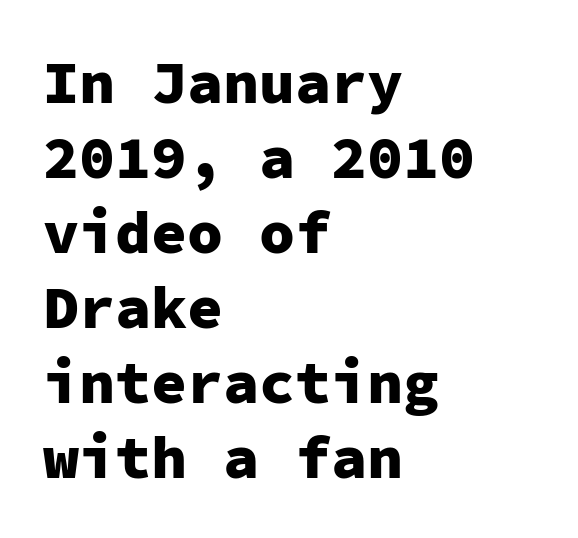
{"serif": "no", "italic": "no", "bold": "yes", "weight": "heavy", "width": "normal", "stroke_contrast": "low", "x_height": "medium", "monospaced": "yes", "underline": "no", "align": "left", "line_spacing": "normal", "line_spacing_ratio": 1.25, "letter_spacing": "normal", "letter_spacing_em": 0.0, "glyph_px": 60}
